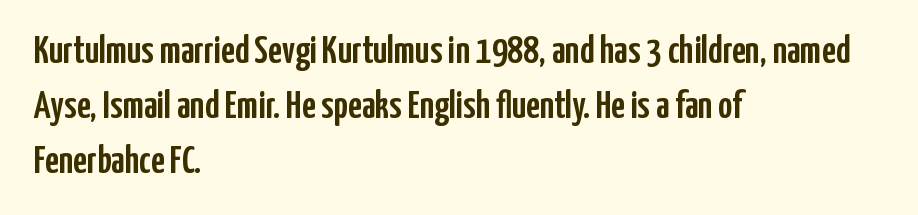
The image shows 39 px condensed sans-serif type, upright; set left-aligned, normal line spacing (1.41x), normal letter spacing, not underlined; low stroke contrast and a medium x-height.
